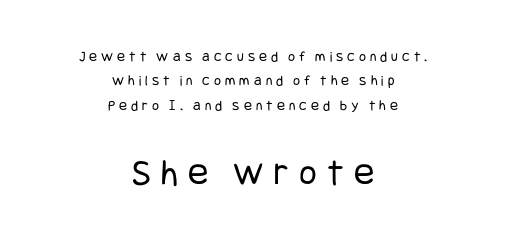
Q: Is the text bold? A: No.
Q: Is the text italic (slanted)? A: No, it is upright.
Q: Is the typeface a serif or a sans-serif typeface? A: Sans-serif.
Q: Is the text underlined? A: No.
Q: How is the paragraph aligned? A: Centered.
Q: Is the spacing between letters normal or unusually wide? A: Unusually wide.
Q: Is the spacing between lines tight, normal or loose? A: Normal.
Q: Which block of text is set in a larger size, the first (top) or the second (bottom)? A: The second (bottom) one.
Q: Width (condensed, normal, or wide)? A: Condensed.
Q: Stroke contrast? A: Low.
Q: x-height? A: Large.
